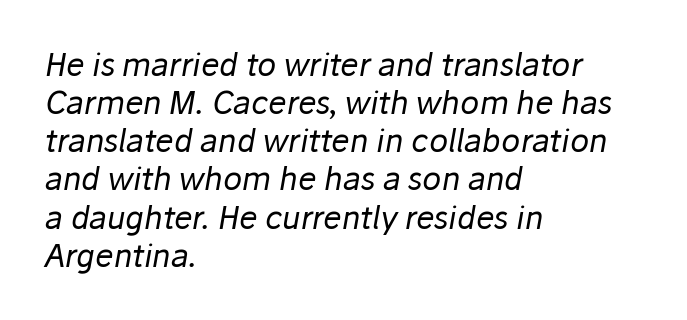
Q: Is the text bold? A: No.
Q: Is the text italic (slanted)? A: Yes, it leans right by about 10 degrees.
Q: Is the text underlined? A: No.
Q: How is the paragraph aligned? A: Left-aligned.
Q: Is the spacing between letters normal or unusually wide? A: Normal.
Q: Width (condensed, normal, or wide)? A: Normal.
Q: Stroke contrast? A: Low.
Q: x-height? A: Medium.
Q: Monospaced? A: No.
